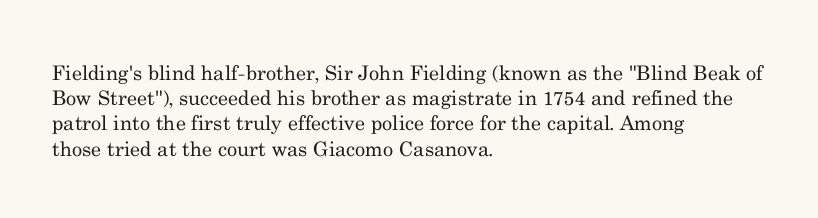
{"italic": "no", "bold": "no", "underline": "no", "align": "left", "line_spacing": "normal", "line_spacing_ratio": 1.26, "letter_spacing": "normal", "letter_spacing_em": 0.0, "glyph_px": 20}
